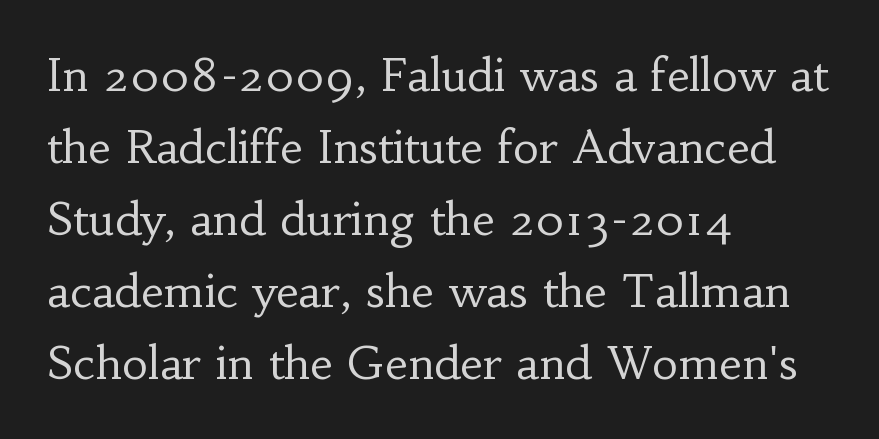
The image shows 45 px regular-weight serif type, upright; set left-aligned, normal line spacing (1.6x), normal letter spacing, not underlined; low stroke contrast and a small x-height.
